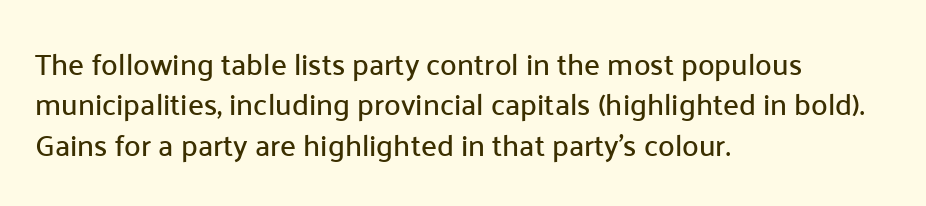
{"serif": "no", "italic": "no", "width": "normal", "stroke_contrast": "low", "x_height": "medium", "monospaced": "no", "underline": "no", "align": "left", "line_spacing": "normal", "line_spacing_ratio": 1.35, "letter_spacing": "normal", "letter_spacing_em": 0.0, "glyph_px": 30}
